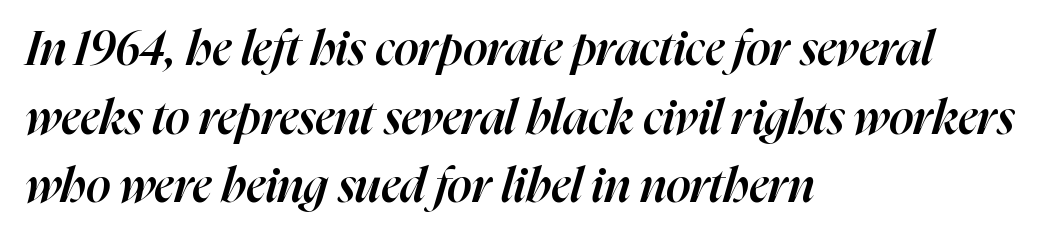
Varying glyph widths throughout — classic text-font behaviour. Any mark beneath the type? The region is blank. The lines are quadded left. A bit beefed up — I'd call it semibold rather than bold.
